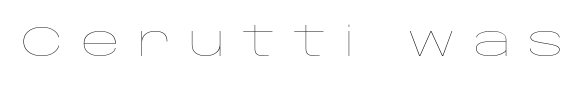
{"italic": "no", "bold": "no", "weight": "thin", "width": "wide", "stroke_contrast": "low", "x_height": "large", "monospaced": "no", "underline": "no", "letter_spacing": "wide", "letter_spacing_em": 0.38, "glyph_px": 43}
